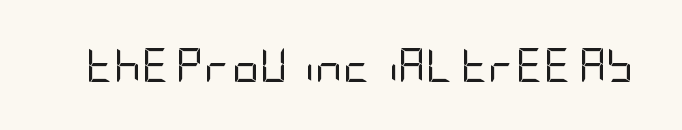
Q: Is the text bold? A: No.
Q: Is the text italic (slanted)? A: No, it is upright.
Q: Is the typeface a serif or a sans-serif typeface? A: Sans-serif.
Q: Is the text underlined? A: No.
Q: Is the spacing between letters normal or unusually wide? A: Normal.
Q: Width (condensed, normal, or wide)? A: Condensed.
Q: Stroke contrast? A: Low.
Q: x-height? A: Large.
